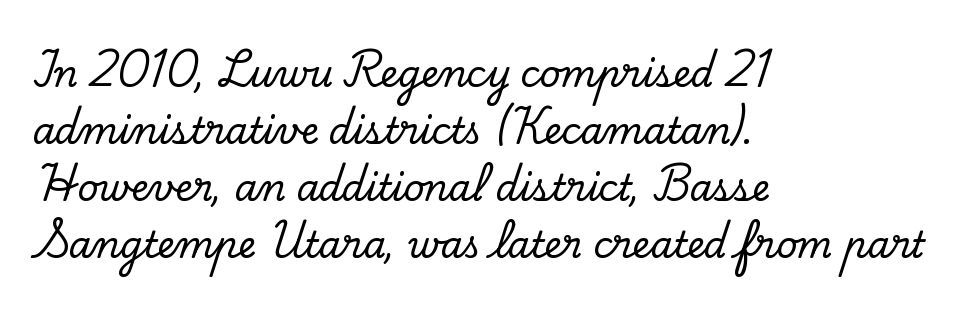
The image shows 36 px serif type; set left-aligned, normal line spacing (1.58x), normal letter spacing, not underlined; low stroke contrast and a small x-height.
